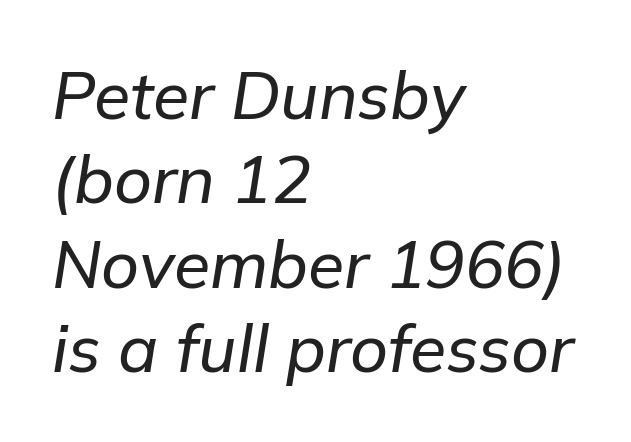
Characters follow at the spacing the type designer built in. A normal amount of white space separates one row of letters from the next. A student would call this left alignment; a typographer would say flush left, rag right. Designer's note — italics engaged. Any mark beneath the type? The region is blank.
